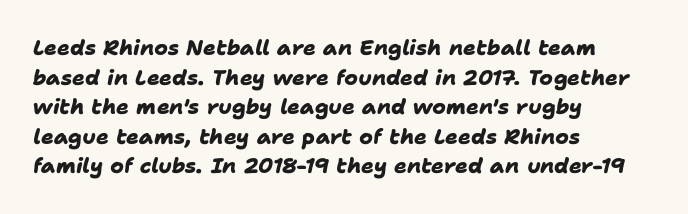
Q: Is the text bold? A: Yes.
Q: Is the text underlined? A: No.
Q: How is the paragraph aligned? A: Left-aligned.
Q: Is the spacing between letters normal or unusually wide? A: Normal.
Q: Is the spacing between lines tight, normal or loose? A: Normal.
